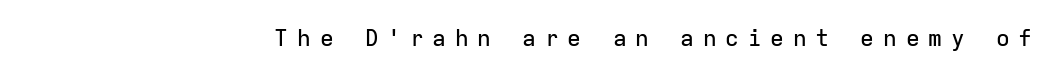
The image shows 23 px text type, upright; set unusually wide letter spacing (+0.38 em), not underlined.
